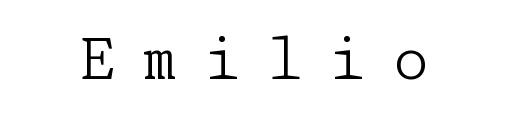
The font is comparable to plain body text, perhaps lighter. The lettering stays uniformly vertical, giving the passage a roman look. Rule under the text: the space is simply empty. A serif font was chosen for this passage.
